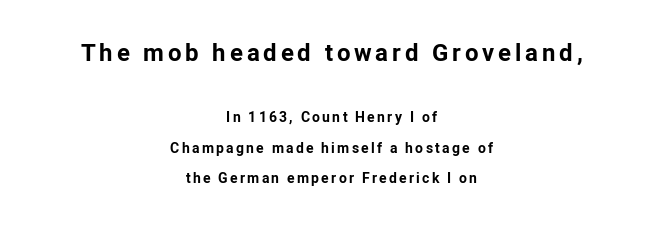
The characters look thick and weighty, a clear bold. This sample is center-justified, so both line endings float freely. Clear beneath every line of the passage. You get the large type first, then a drop to smaller type. The type sits square on the baseline with zero lean. Honestly, the rows look like they've been pulled way apart.
